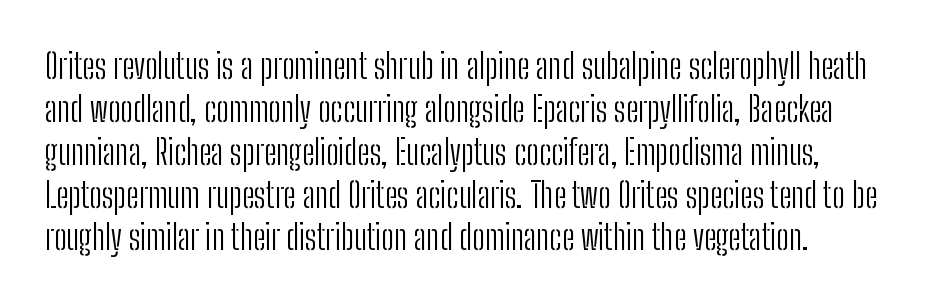
Q: Is the text bold? A: No.
Q: Is the text italic (slanted)? A: No, it is upright.
Q: Is the typeface a serif or a sans-serif typeface? A: Sans-serif.
Q: Is the text underlined? A: No.
Q: Is the spacing between letters normal or unusually wide? A: Normal.
Q: Is the spacing between lines tight, normal or loose? A: Normal.
Q: Width (condensed, normal, or wide)? A: Condensed.
Q: Stroke contrast? A: Low.
Q: x-height? A: Medium.
Q: Monospaced? A: No.
